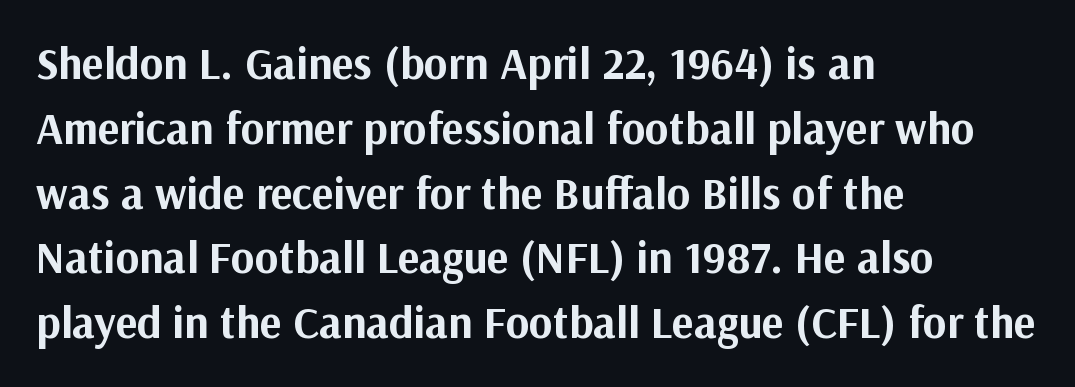
Check the space under the baseline: it is left empty. Typesetter's note: full bold, strokes at maximum text heaviness. To sum up the face: it is a sans, with no serifs. The paragraph shown leans on its left margin.
